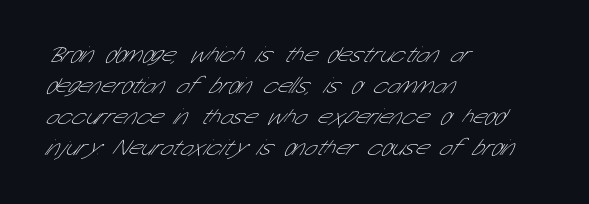
The vertical gap from one line to the next is medium. The letterforms sit at book weight or below. Underline: absent. All the whitespace from short lines collects on the right. The type is set solid horizontally, with unmodified tracking.
